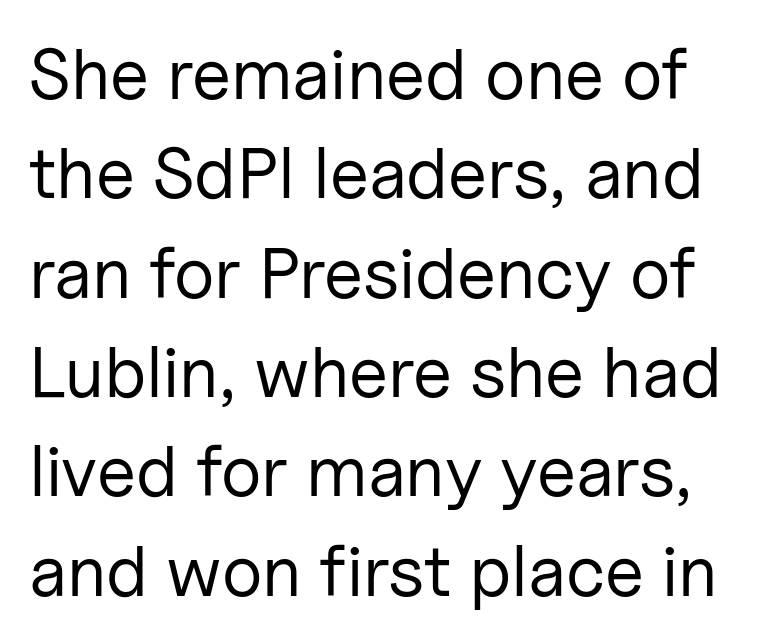
Q: Is the text bold? A: No.
Q: Is the text italic (slanted)? A: No, it is upright.
Q: Is the typeface a serif or a sans-serif typeface? A: Sans-serif.
Q: Is the text underlined? A: No.
Q: Is the spacing between letters normal or unusually wide? A: Normal.
Q: Is the spacing between lines tight, normal or loose? A: Normal.
Q: Width (condensed, normal, or wide)? A: Normal.
Q: Stroke contrast? A: Low.
Q: x-height? A: Medium.
Q: Monospaced? A: No.
